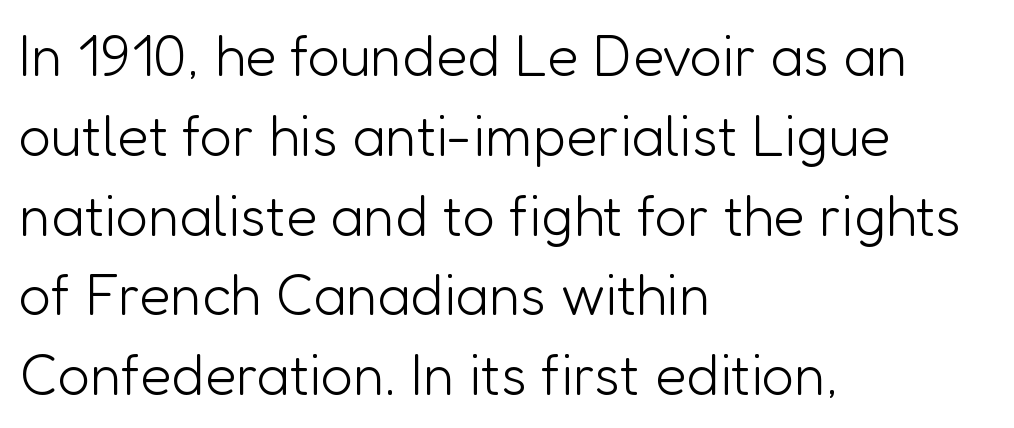
A quiet, ordinary-to-light weight characterises the typeface. The vertical gap from one line to the next is medium. The ragged edge is on the right, which tells us the setting is flush left. Here the glyphs are tracked normally, forming tight word shapes.
